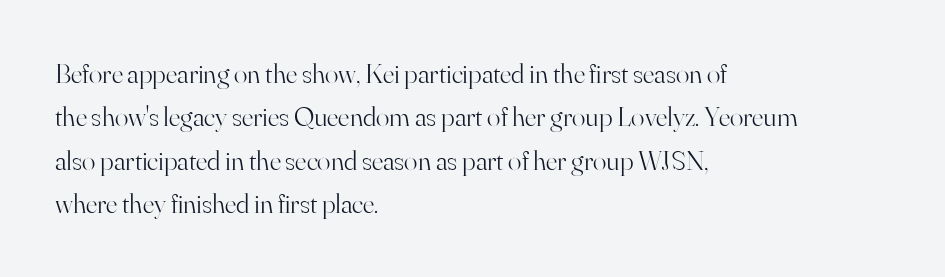
Q: Is the text bold? A: No.
Q: Is the text italic (slanted)? A: No, it is upright.
Q: Is the typeface a serif or a sans-serif typeface? A: Serif.
Q: Is the text underlined? A: No.
Q: How is the paragraph aligned? A: Left-aligned.
Q: Is the spacing between letters normal or unusually wide? A: Normal.
Q: Is the spacing between lines tight, normal or loose? A: Normal.
Q: Width (condensed, normal, or wide)? A: Normal.
Q: Stroke contrast? A: High.
Q: x-height? A: Small.
Q: Monospaced? A: No.
